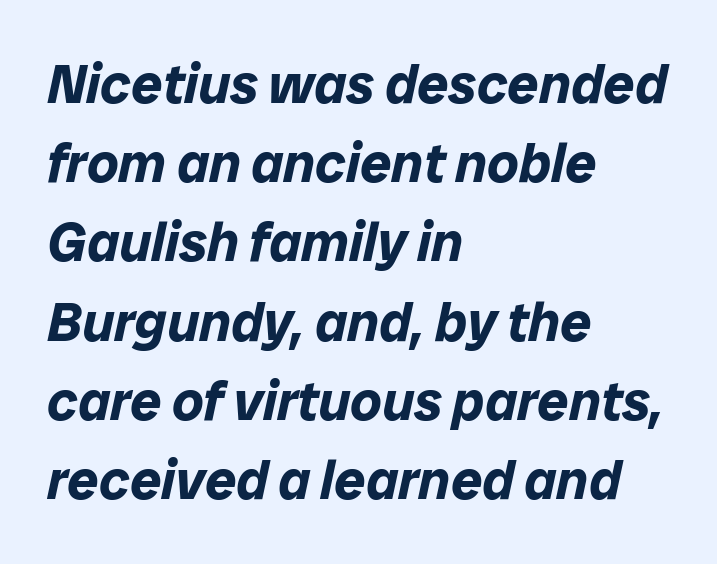
{"italic": "yes", "lean": "right", "slant_degrees": 12, "bold": "yes", "weight": "bold", "width": "normal", "stroke_contrast": "low", "x_height": "medium", "monospaced": "no", "underline": "no", "align": "left", "line_spacing": "normal", "line_spacing_ratio": 1.44, "letter_spacing": "normal", "letter_spacing_em": 0.0, "glyph_px": 55}
